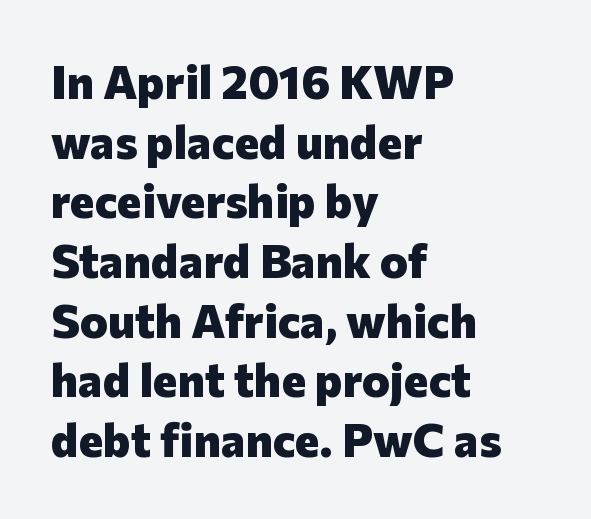
Thick stems and heavy bowls — unmistakably bold. Each letter keeps its own natural width here, so spacing adapts to shape. Successive baselines arrive at the customary interval. Type without underlining. Rendered with straight, roman letterforms. Is this a sans? Yes — the strokes have no serifs.
